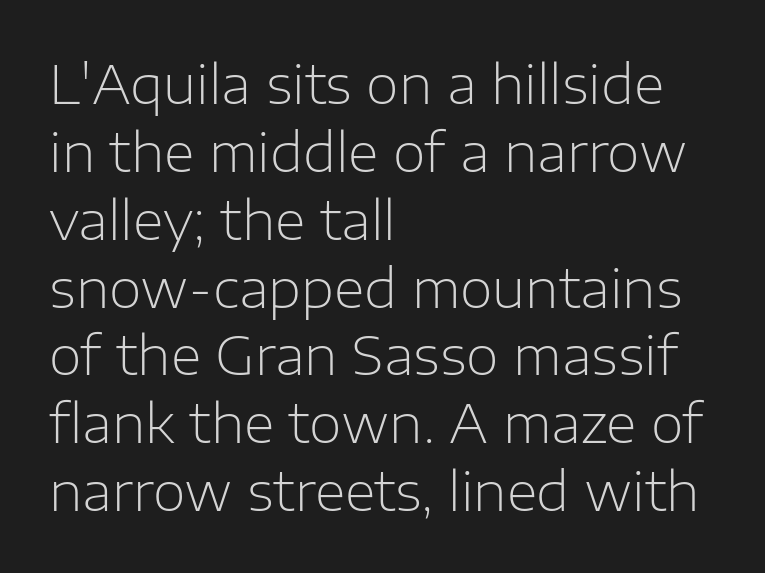
{"serif": "no", "italic": "no", "bold": "no", "weight": "light", "width": "normal", "stroke_contrast": "low", "x_height": "medium", "monospaced": "no", "underline": "no", "align": "left", "line_spacing": "normal", "line_spacing_ratio": 1.28, "letter_spacing": "normal", "letter_spacing_em": 0.0, "glyph_px": 53}
